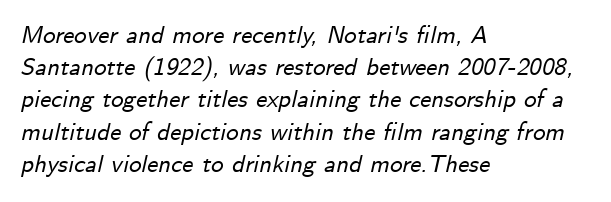
The image shows 25 px text type, italic (leaning right); set left-aligned, normal line spacing (1.29x), normal letter spacing, not underlined.
